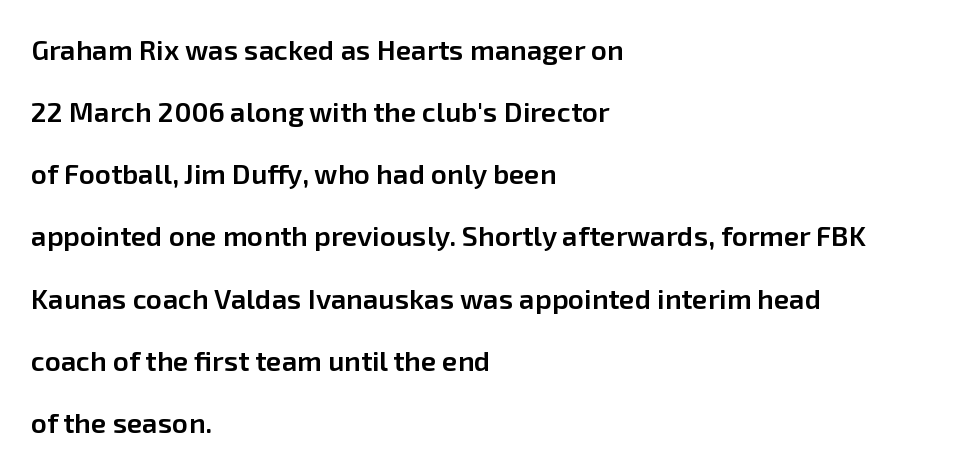
{"serif": "no", "italic": "no", "bold": "semi", "weight": "semibold", "width": "normal", "stroke_contrast": "low", "x_height": "medium", "monospaced": "no", "underline": "no", "align": "left", "line_spacing": "loose", "line_spacing_ratio": 2.22, "letter_spacing": "normal", "letter_spacing_em": 0.0, "glyph_px": 28}
